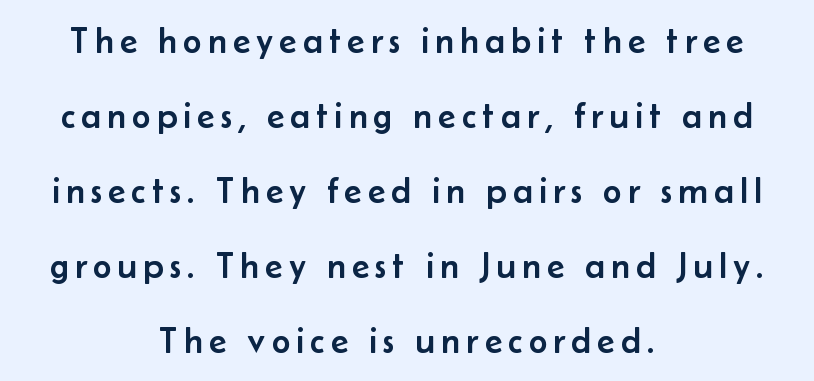
Q: Is the text italic (slanted)? A: No, it is upright.
Q: Is the typeface a serif or a sans-serif typeface? A: Sans-serif.
Q: Is the text underlined? A: No.
Q: How is the paragraph aligned? A: Centered.
Q: Is the spacing between lines tight, normal or loose? A: Loose.
Q: Width (condensed, normal, or wide)? A: Normal.
Q: Stroke contrast? A: Low.
Q: x-height? A: Small.
Q: Monospaced? A: No.
